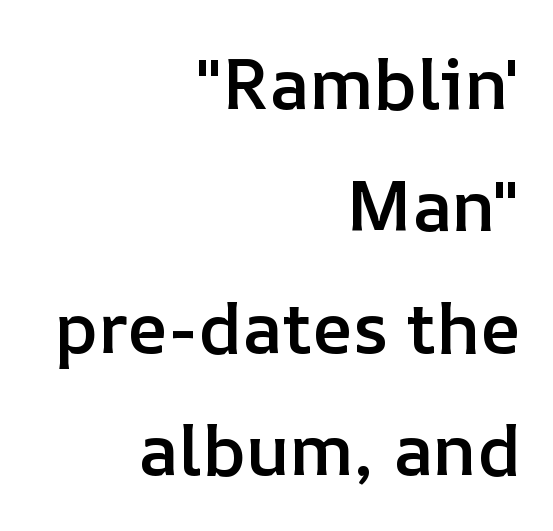
Q: Is the text bold? A: Semi-bold.
Q: Is the text italic (slanted)? A: No, it is upright.
Q: Is the text underlined? A: No.
Q: How is the paragraph aligned? A: Right-aligned.
Q: Is the spacing between letters normal or unusually wide? A: Normal.
Q: Width (condensed, normal, or wide)? A: Normal.
Q: Stroke contrast? A: Low.
Q: x-height? A: Medium.
Q: Monospaced? A: No.
